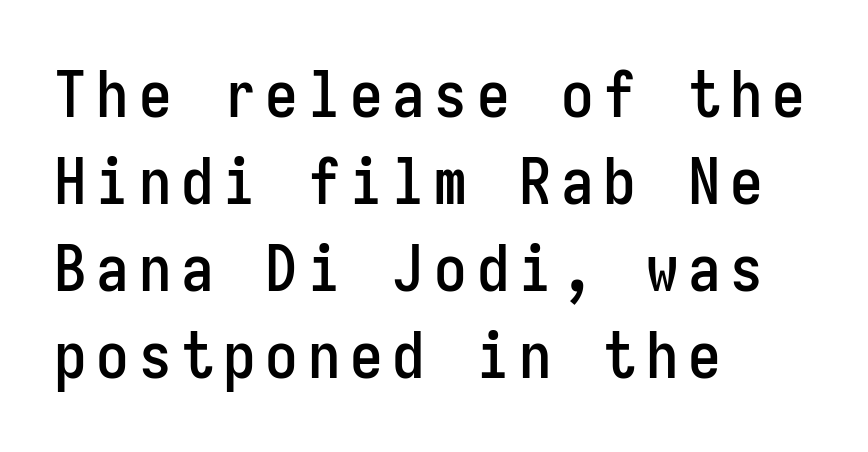
A typesetter would call this monospace, since all characters share one set width. Descenders hang freely into open space. Is there much room between lines? A standard amount, neither cramped nor airy. A sans-serif font was chosen for this passage. Left-aligned paragraph, ragged on the right.
